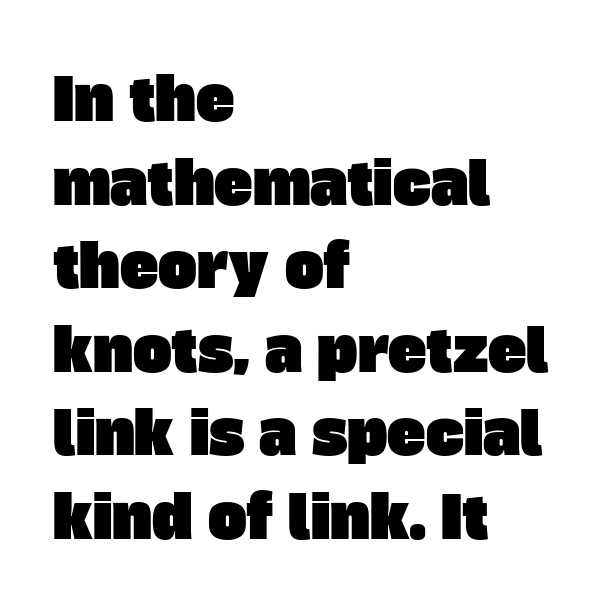
Q: Is the typeface a serif or a sans-serif typeface? A: Sans-serif.
Q: Is the text underlined? A: No.
Q: How is the paragraph aligned? A: Left-aligned.
Q: Is the spacing between letters normal or unusually wide? A: Normal.
Q: Is the spacing between lines tight, normal or loose? A: Normal.
Q: Width (condensed, normal, or wide)? A: Normal.
Q: Stroke contrast? A: Low.
Q: x-height? A: Large.
Q: Monospaced? A: No.
